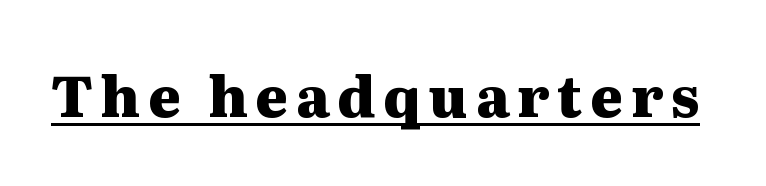
{"serif": "yes", "italic": "no", "bold": "yes", "weight": "heavy", "width": "wide", "stroke_contrast": "medium", "x_height": "medium", "monospaced": "no", "underline": "yes", "glyph_px": 56}
